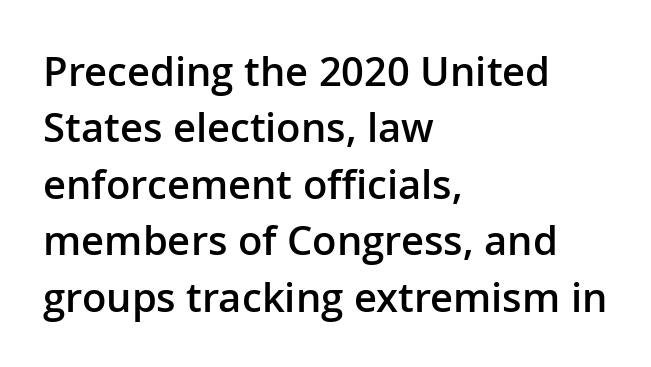
Q: Is the text bold? A: Semi-bold.
Q: Is the text italic (slanted)? A: No, it is upright.
Q: Is the typeface a serif or a sans-serif typeface? A: Sans-serif.
Q: Is the text underlined? A: No.
Q: How is the paragraph aligned? A: Left-aligned.
Q: Is the spacing between letters normal or unusually wide? A: Normal.
Q: Is the spacing between lines tight, normal or loose? A: Normal.
Q: Width (condensed, normal, or wide)? A: Normal.
Q: Stroke contrast? A: Low.
Q: x-height? A: Medium.
Q: Monospaced? A: No.
